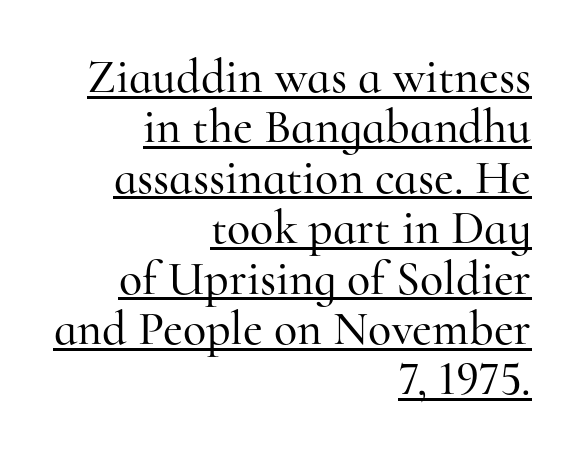
{"serif": "yes", "italic": "no", "width": "normal", "stroke_contrast": "high", "x_height": "small", "monospaced": "no", "underline": "yes", "align": "right", "line_spacing": "tight", "line_spacing_ratio": 1.05, "letter_spacing": "normal", "letter_spacing_em": 0.0, "glyph_px": 48}
